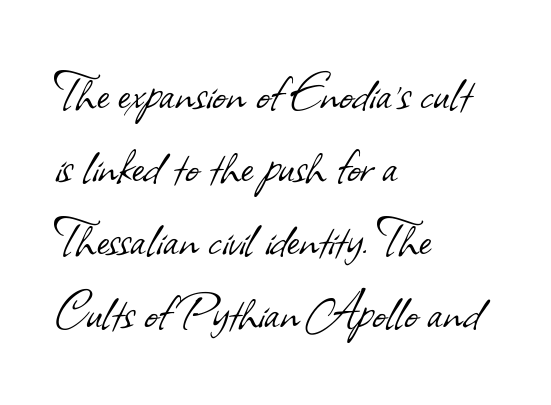
The image shows 58 px light sans-serif type; set left-aligned, normal line spacing (1.26x), normal letter spacing, not underlined; low stroke contrast and a small x-height.
